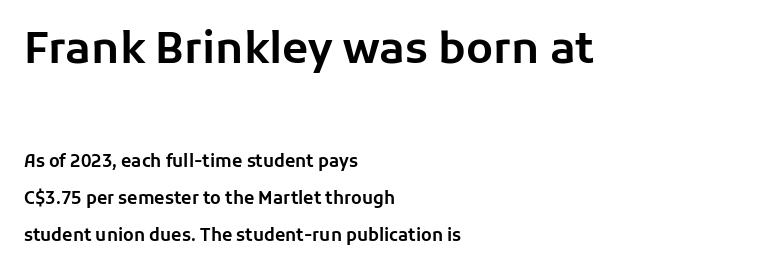
Posture: upright roman. Regarding leading, the lines here are spaced well apart. Serifs: no, the terminals of the letterforms are clean. Reading down the block, your eye returns to a fixed left position each line. Large over small — that's the arrangement of the two blocks here. Tracking value appears to be zero — textbook default spacing.
